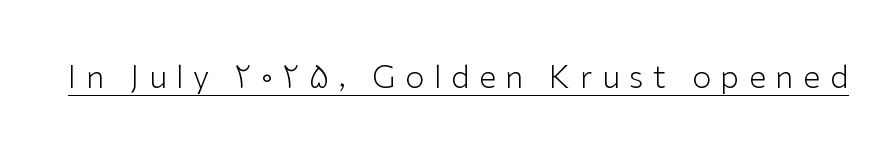
Look at the tracking — it's clearly loosened, letters drifting apart. The words here are underlined. The designer went with a sans here, leaving each stem footless. The type sits square on the baseline with zero lean. Stroke thickness stays within the range of a standard reading face or lighter.
